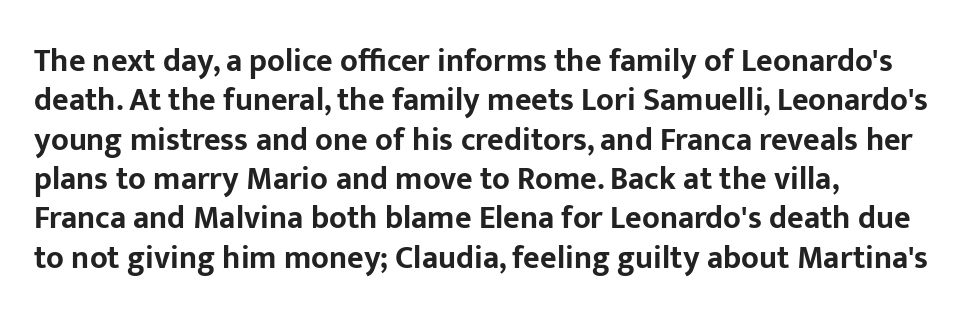
The image shows 32 px bold sans-serif type, upright; set left-aligned, line spacing 1.23x, normal letter spacing, not underlined; low stroke contrast and a medium x-height.
